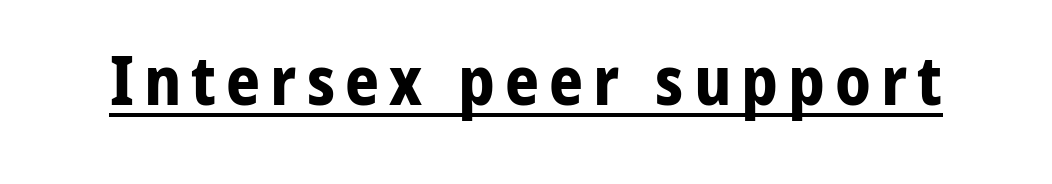
{"serif": "no", "italic": "no", "bold": "yes", "weight": "bold", "width": "normal", "stroke_contrast": "low", "x_height": "medium", "monospaced": "no", "underline": "yes", "glyph_px": 67}
